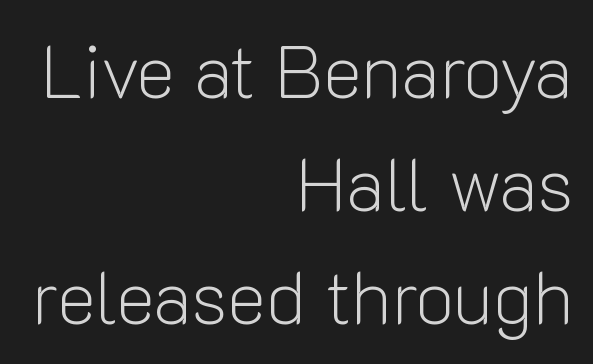
{"serif": "no", "italic": "no", "bold": "no", "weight": "light", "width": "normal", "stroke_contrast": "low", "x_height": "medium", "monospaced": "no", "underline": "no", "align": "right", "line_spacing": "normal", "line_spacing_ratio": 1.53, "letter_spacing": "normal", "letter_spacing_em": 0.0, "glyph_px": 74}
